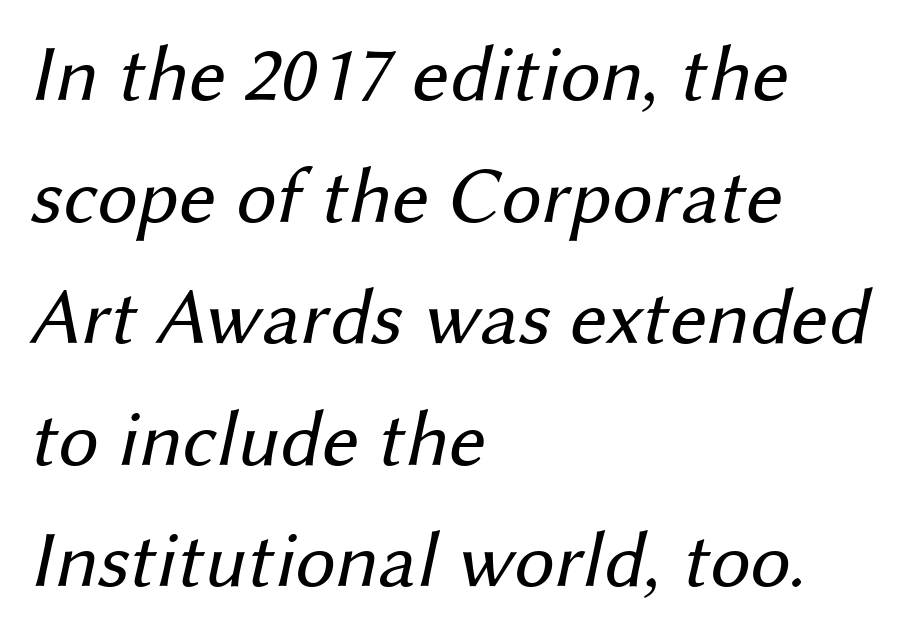
Q: Is the text bold? A: No.
Q: Is the typeface a serif or a sans-serif typeface? A: Sans-serif.
Q: Is the text underlined? A: No.
Q: How is the paragraph aligned? A: Left-aligned.
Q: Is the spacing between letters normal or unusually wide? A: Normal.
Q: Is the spacing between lines tight, normal or loose? A: Normal.
Q: Width (condensed, normal, or wide)? A: Normal.
Q: Stroke contrast? A: Medium.
Q: x-height? A: Medium.
Q: Monospaced? A: No.
